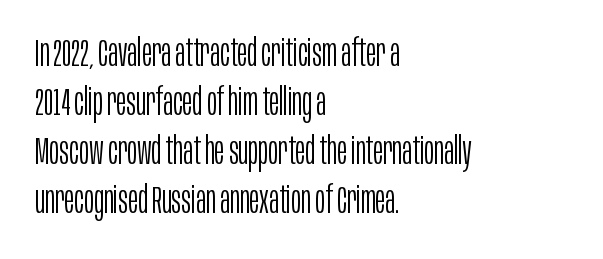
{"serif": "no", "italic": "no", "bold": "no", "weight": "light", "width": "condensed", "stroke_contrast": "low", "x_height": "large", "monospaced": "no", "underline": "no", "align": "left", "line_spacing": "normal", "line_spacing_ratio": 1.29, "letter_spacing": "normal", "letter_spacing_em": 0.0, "glyph_px": 38}
